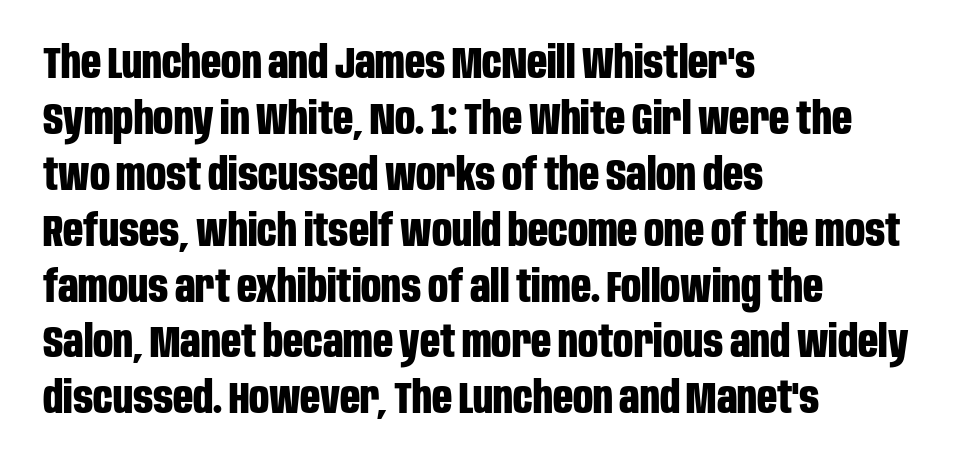
{"serif": "no", "italic": "no", "bold": "yes", "weight": "bold", "width": "condensed", "stroke_contrast": "low", "x_height": "large", "monospaced": "no", "underline": "no", "align": "left", "line_spacing": "normal", "line_spacing_ratio": 1.27, "letter_spacing": "normal", "letter_spacing_em": 0.0, "glyph_px": 44}
